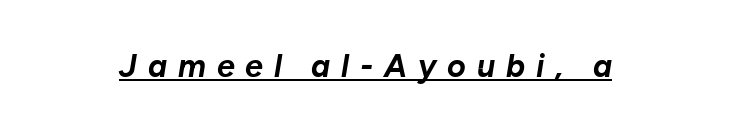
{"italic": "yes", "lean": "right", "slant_degrees": 10, "bold": "yes", "weight": "bold", "width": "normal", "stroke_contrast": "low", "x_height": "medium", "monospaced": "no", "underline": "yes", "letter_spacing": "wide", "letter_spacing_em": 0.34, "glyph_px": 32}
